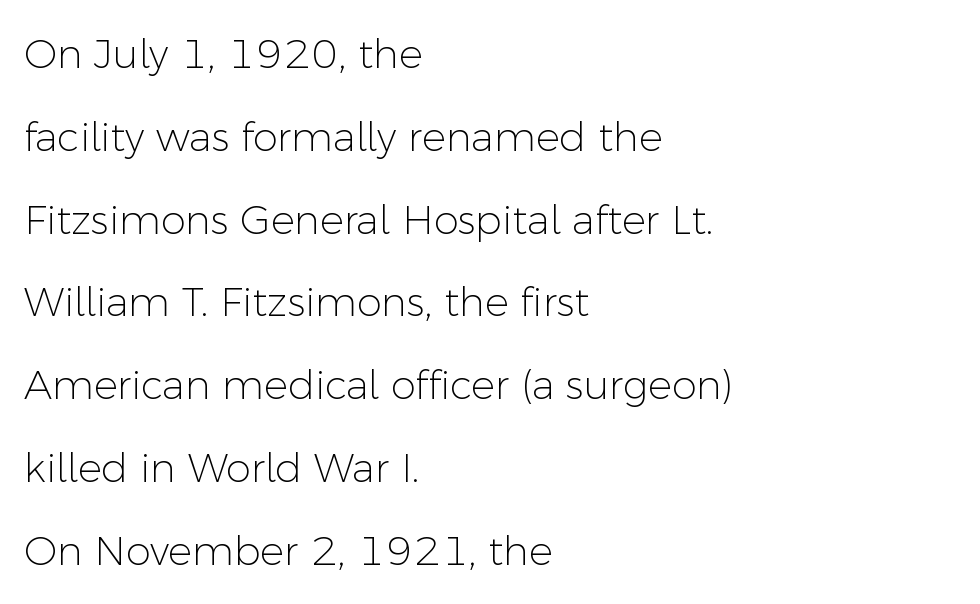
The image shows 40 px light sans-serif type, upright; set left-aligned, loose line spacing (2.07x), normal letter spacing, not underlined; low stroke contrast and a medium x-height.
